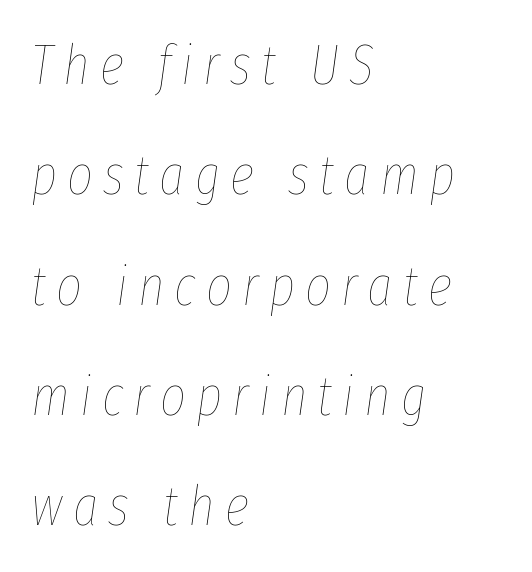
{"italic": "yes", "lean": "right", "slant_degrees": 8, "bold": "no", "weight": "thin", "width": "condensed", "stroke_contrast": "low", "x_height": "medium", "monospaced": "no", "underline": "no", "align": "left", "line_spacing": "loose", "line_spacing_ratio": 1.97, "glyph_px": 56}
